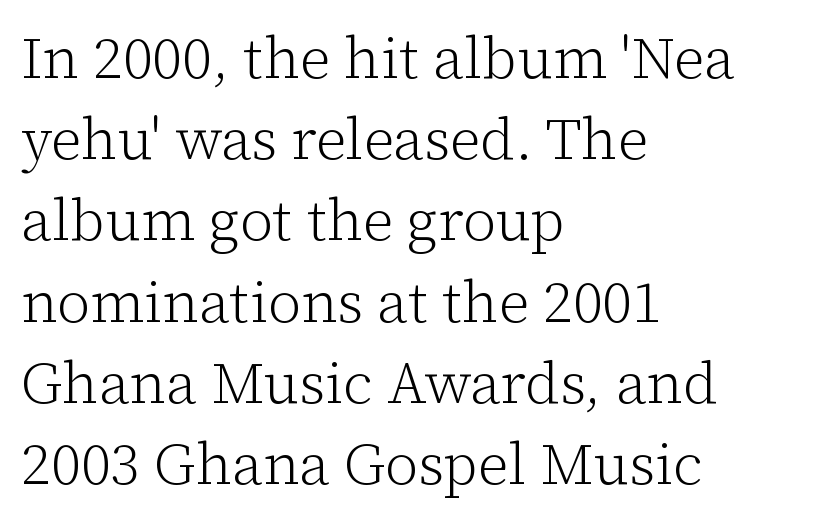
Q: Is the text bold? A: No.
Q: Is the text italic (slanted)? A: No, it is upright.
Q: Is the typeface a serif or a sans-serif typeface? A: Serif.
Q: Is the text underlined? A: No.
Q: How is the paragraph aligned? A: Left-aligned.
Q: Is the spacing between letters normal or unusually wide? A: Normal.
Q: Is the spacing between lines tight, normal or loose? A: Normal.
Q: Width (condensed, normal, or wide)? A: Normal.
Q: Stroke contrast? A: Low.
Q: x-height? A: Medium.
Q: Monospaced? A: No.
